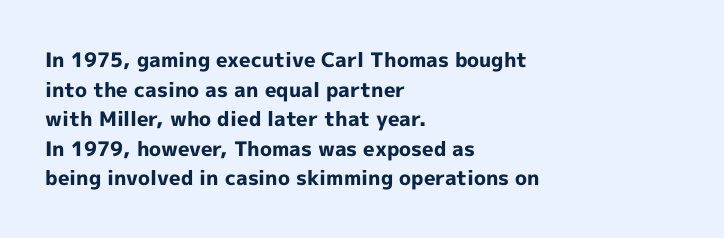
The image shows 20 px bold type, upright; set left-aligned, normal line spacing (1.48x), normal letter spacing, not underlined.
